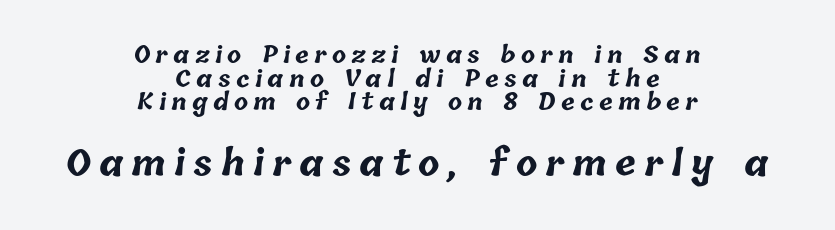
Quick note: underline off. Caption: bold face, heavy strokes. The second block has been scaled up relative to the first. The letters advance in unequal steps, a hallmark of proportional type.
